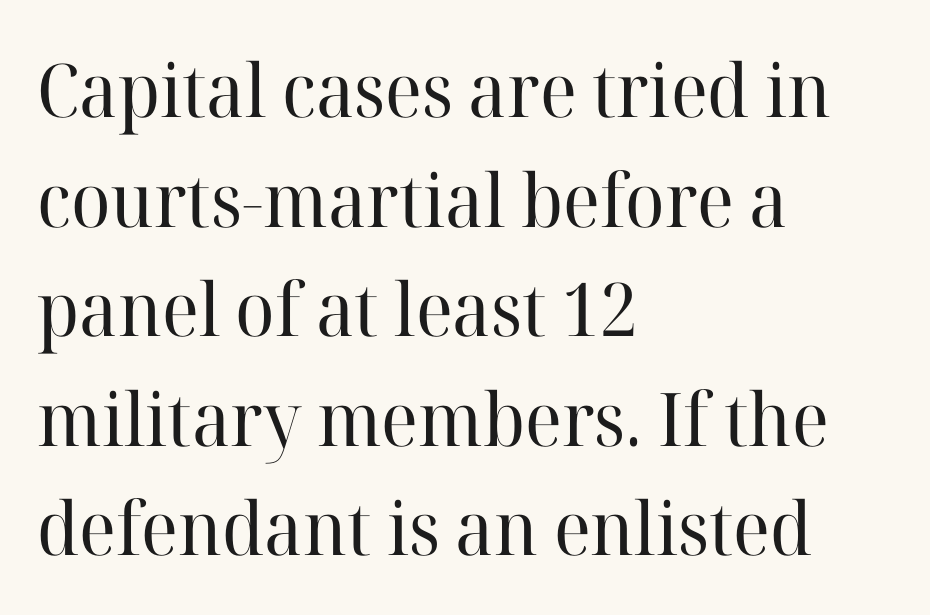
The image shows 74 px regular-weight serif type, upright; set left-aligned, normal line spacing (1.48x), normal letter spacing, not underlined; high stroke contrast and a medium x-height.
